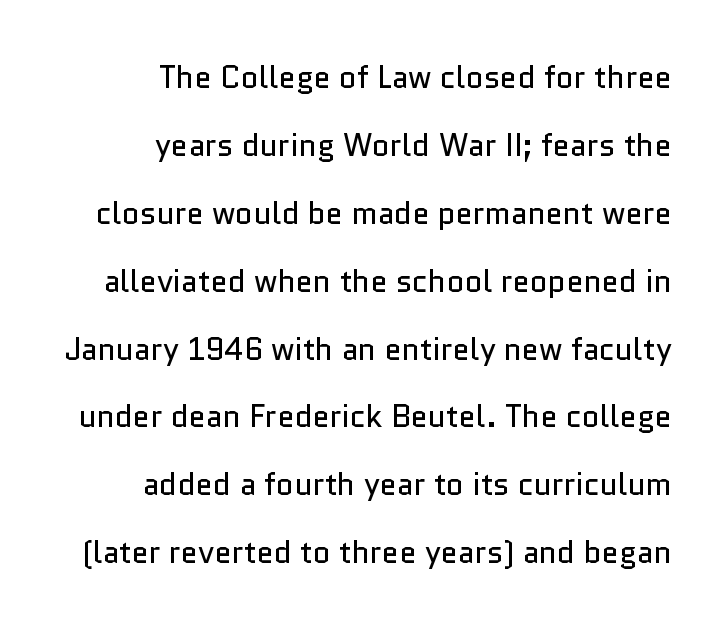
Q: Is the text bold? A: No.
Q: Is the text italic (slanted)? A: No, it is upright.
Q: Is the typeface a serif or a sans-serif typeface? A: Sans-serif.
Q: Is the text underlined? A: No.
Q: How is the paragraph aligned? A: Right-aligned.
Q: Is the spacing between letters normal or unusually wide? A: Normal.
Q: Is the spacing between lines tight, normal or loose? A: Loose.
Q: Width (condensed, normal, or wide)? A: Normal.
Q: Stroke contrast? A: Low.
Q: x-height? A: Medium.
Q: Monospaced? A: No.
